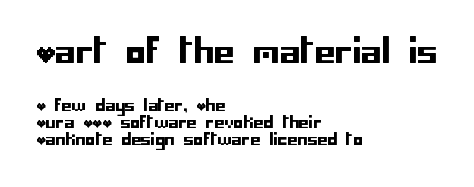
The type sits square on the baseline with zero lean. Typesetter's note — upper block bumped up in size, lower block left smaller. Nobody drew a line under any word here. You can tell from the bare stems that sans-serif type was used.
